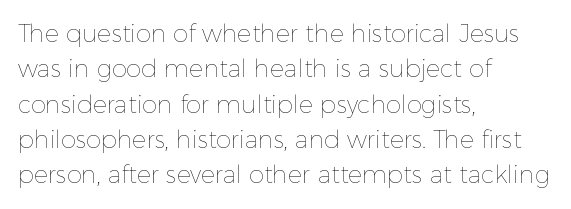
Q: Is the text bold? A: No.
Q: Is the text italic (slanted)? A: No, it is upright.
Q: Is the text underlined? A: No.
Q: How is the paragraph aligned? A: Left-aligned.
Q: Is the spacing between letters normal or unusually wide? A: Normal.
Q: Is the spacing between lines tight, normal or loose? A: Normal.
